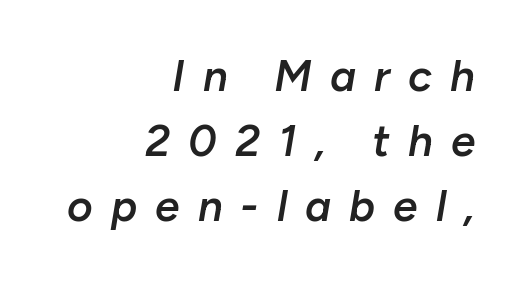
Q: Is the text bold? A: Semi-bold.
Q: Is the text italic (slanted)? A: Yes, it leans right by about 10 degrees.
Q: Is the text underlined? A: No.
Q: How is the paragraph aligned? A: Right-aligned.
Q: Is the spacing between letters normal or unusually wide? A: Unusually wide.
Q: Is the spacing between lines tight, normal or loose? A: Normal.
Q: Width (condensed, normal, or wide)? A: Normal.
Q: Stroke contrast? A: Low.
Q: x-height? A: Medium.
Q: Monospaced? A: No.
